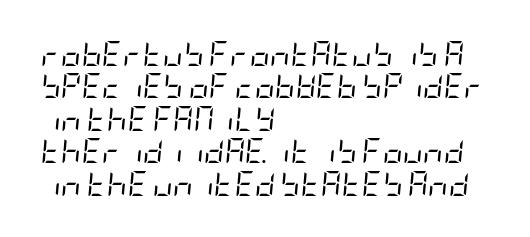
Horizontal alignment here is leftward, the default for most running prose. In terms of posture, this sample is oblique. Glance below the letters and you will spot only blank space. Observe the ordinary spacing: letters are neighbours, not strangers. Whoever set this chose a conventional vertical rhythm.
